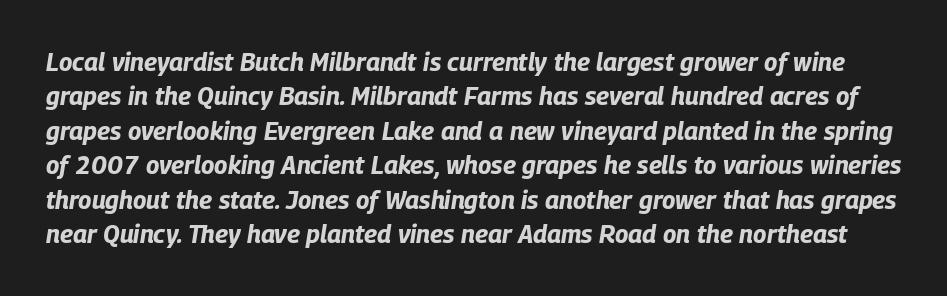
The image shows 25 px bold type, italic (leaning right); set normal line spacing (1.38x), normal letter spacing, not underlined.
